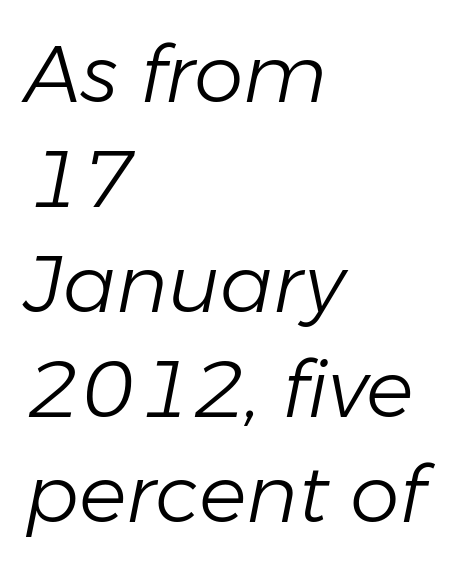
The image shows 79 px light type, italic (leaning right); set left-aligned, normal line spacing (1.33x), normal letter spacing, not underlined; low stroke contrast and a medium x-height.
